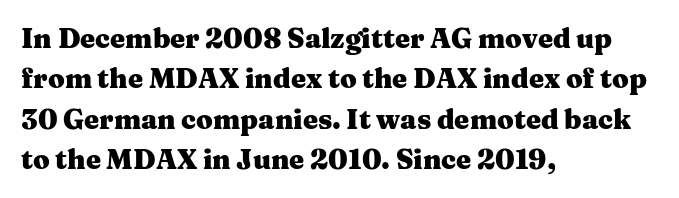
{"italic": "no", "bold": "yes", "underline": "no", "align": "left", "line_spacing": "normal", "line_spacing_ratio": 1.5, "letter_spacing": "normal", "letter_spacing_em": 0.0, "glyph_px": 27}
